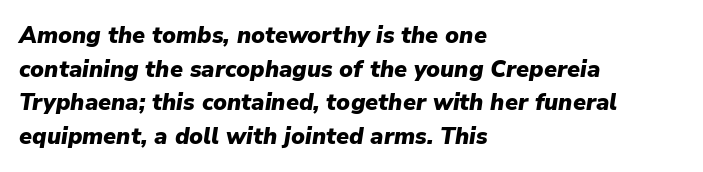
The image shows 23 px bold type, italic (leaning right); set left-aligned, normal line spacing (1.46x), normal letter spacing, not underlined.
